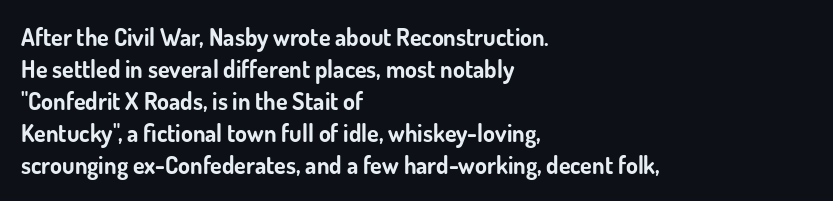
The image shows 24 px bold type, upright; set left-aligned, normal line spacing (1.33x), normal letter spacing, not underlined.
